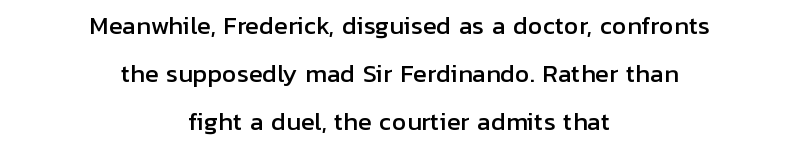
Q: Is the text italic (slanted)? A: No, it is upright.
Q: Is the text underlined? A: No.
Q: How is the paragraph aligned? A: Centered.
Q: Is the spacing between letters normal or unusually wide? A: Normal.
Q: Is the spacing between lines tight, normal or loose? A: Loose.
